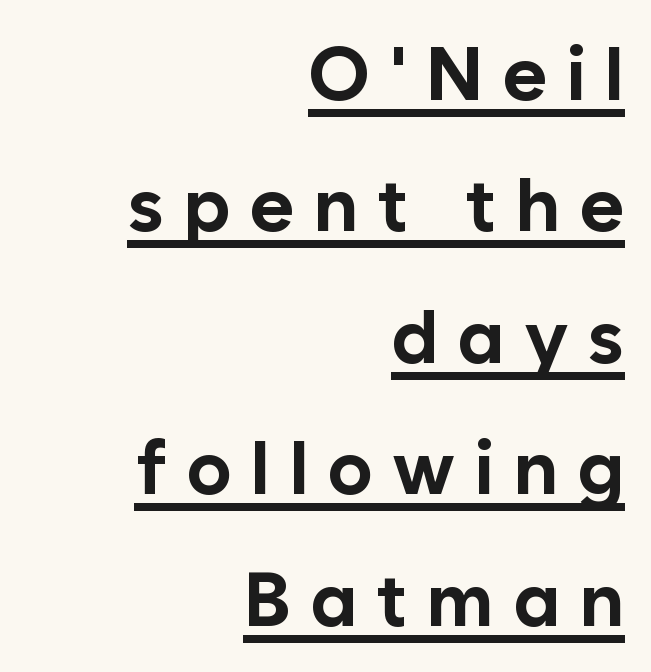
Q: Is the text bold? A: Yes.
Q: Is the text italic (slanted)? A: No, it is upright.
Q: Is the typeface a serif or a sans-serif typeface? A: Sans-serif.
Q: Is the text underlined? A: Yes.
Q: How is the paragraph aligned? A: Right-aligned.
Q: Is the spacing between letters normal or unusually wide? A: Unusually wide.
Q: Width (condensed, normal, or wide)? A: Normal.
Q: Stroke contrast? A: Low.
Q: x-height? A: Medium.
Q: Monospaced? A: No.
